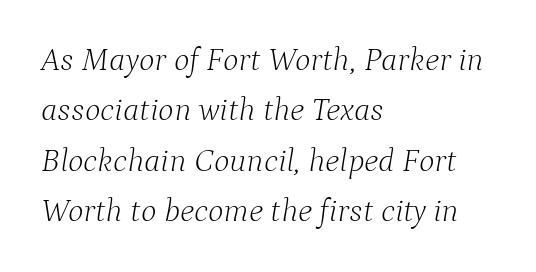
The image shows 33 px light serif type, italic (leaning right); set left-aligned, normal line spacing (1.53x), normal letter spacing, not underlined; low stroke contrast and a medium x-height.
